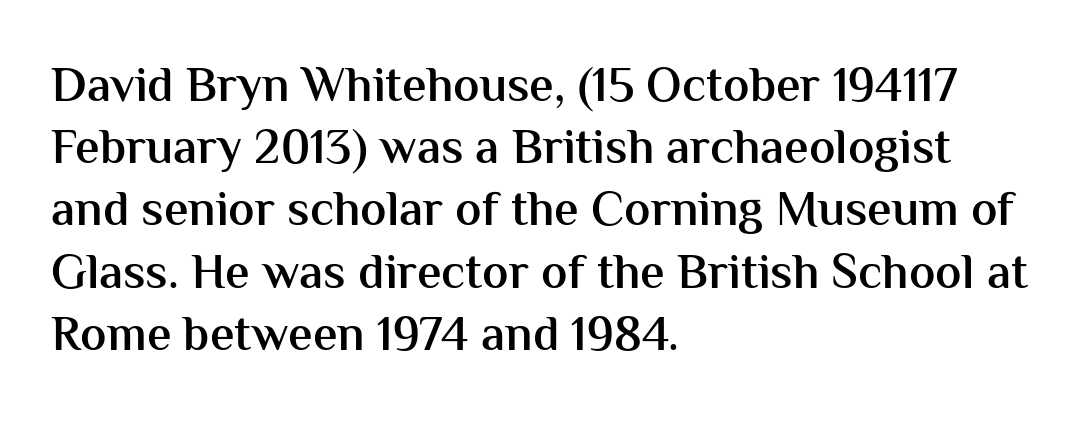
{"serif": "no", "italic": "no", "bold": "semi", "weight": "semibold", "width": "normal", "stroke_contrast": "medium", "x_height": "medium", "monospaced": "no", "underline": "no", "align": "left", "line_spacing": "normal", "line_spacing_ratio": 1.27, "letter_spacing": "normal", "letter_spacing_em": 0.0, "glyph_px": 49}
